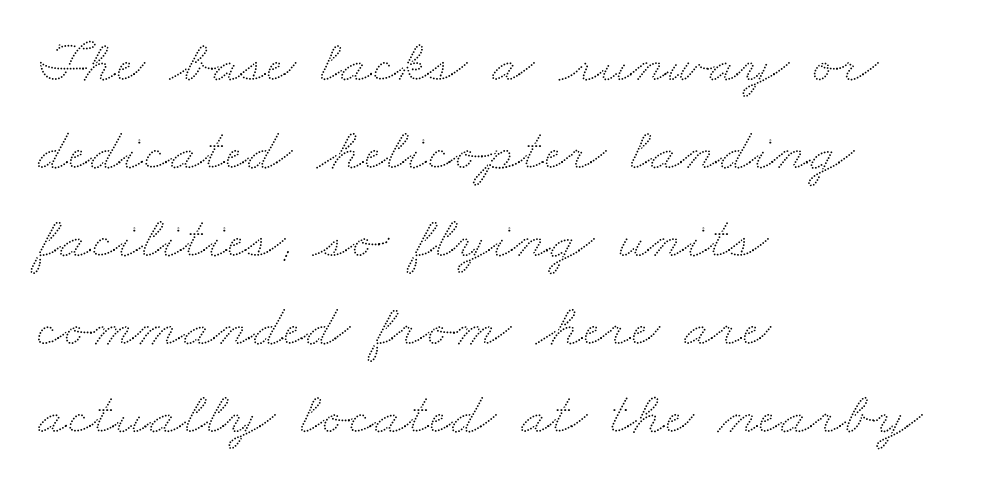
The rag falls on the right side of this text block. Beneath every word, the page is bare. Tracking here is standard; glyphs follow each other at the usual distance. The rows are spaced the way most documents space them. Proportional: the letters do not fall into vertical columns.
